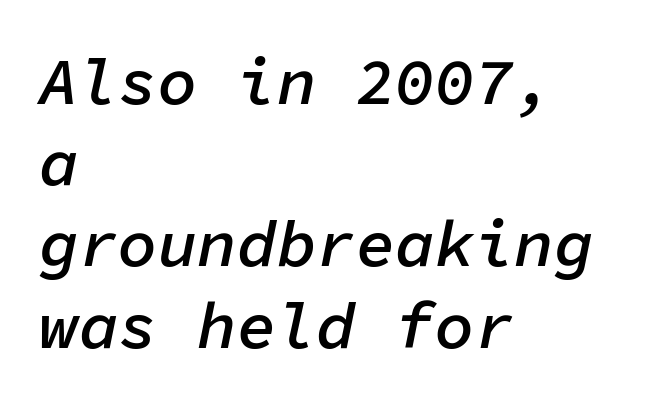
Q: Is the text bold? A: Semi-bold.
Q: Is the text italic (slanted)? A: Yes, it leans right by about 11 degrees.
Q: Is the text underlined? A: No.
Q: How is the paragraph aligned? A: Left-aligned.
Q: Is the spacing between letters normal or unusually wide? A: Normal.
Q: Width (condensed, normal, or wide)? A: Normal.
Q: Stroke contrast? A: Low.
Q: x-height? A: Medium.
Q: Monospaced? A: Yes.
